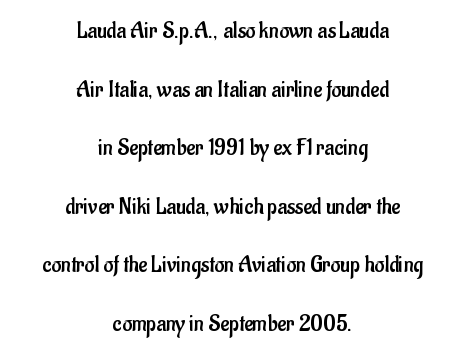
{"italic": "no", "bold": "no", "underline": "no", "align": "center", "line_spacing": "loose", "line_spacing_ratio": 2.44, "letter_spacing": "normal", "letter_spacing_em": 0.0, "glyph_px": 24}
